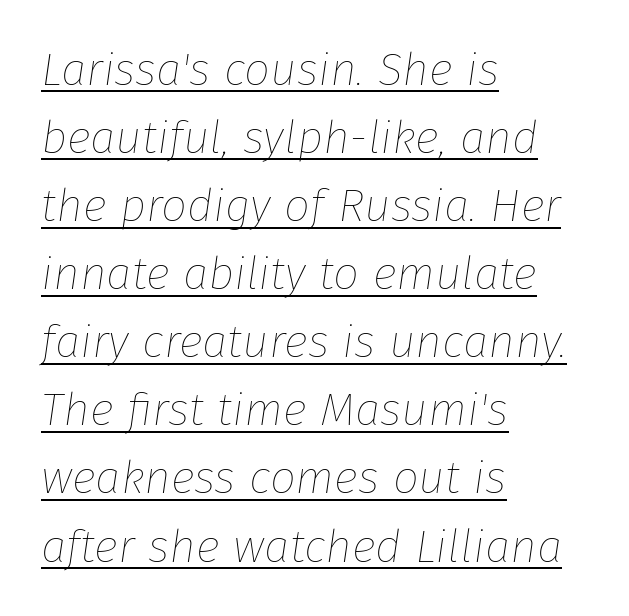
Q: Is the text bold? A: No.
Q: Is the text italic (slanted)? A: Yes, it leans right by about 8 degrees.
Q: Is the text underlined? A: Yes.
Q: How is the paragraph aligned? A: Left-aligned.
Q: Is the spacing between letters normal or unusually wide? A: Normal.
Q: Is the spacing between lines tight, normal or loose? A: Normal.
Q: Width (condensed, normal, or wide)? A: Normal.
Q: Stroke contrast? A: Low.
Q: x-height? A: Medium.
Q: Monospaced? A: No.
